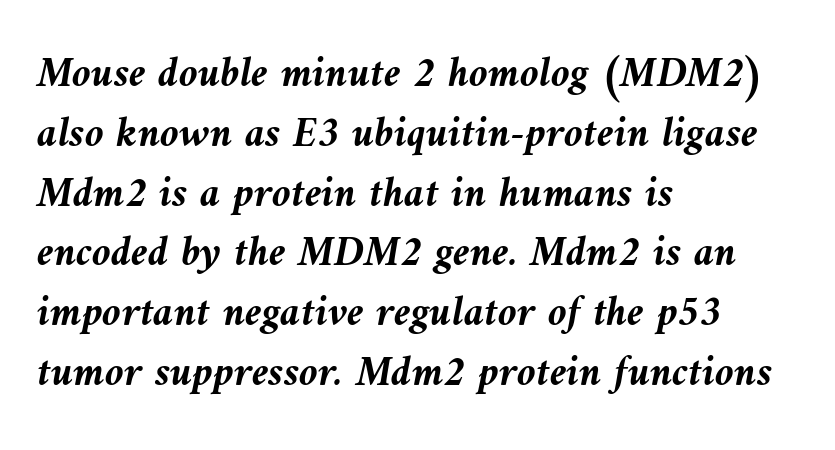
Q: Is the text bold? A: Yes.
Q: Is the text italic (slanted)? A: Yes, it leans left by about 10 degrees.
Q: Is the text underlined? A: No.
Q: How is the paragraph aligned? A: Left-aligned.
Q: Is the spacing between letters normal or unusually wide? A: Normal.
Q: Is the spacing between lines tight, normal or loose? A: Normal.
Q: Width (condensed, normal, or wide)? A: Normal.
Q: Stroke contrast? A: Medium.
Q: x-height? A: Medium.
Q: Monospaced? A: No.
